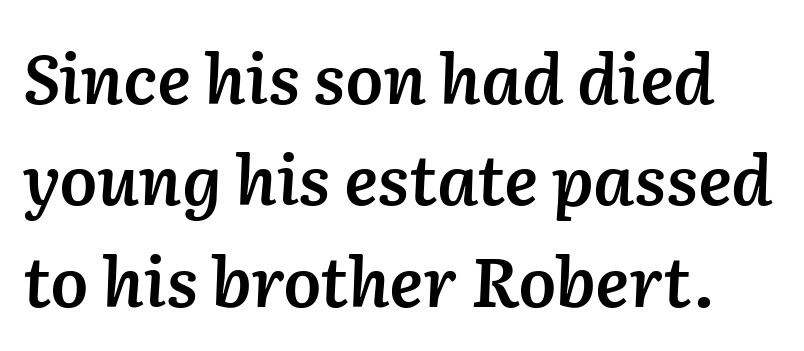
The image shows 68 px semibold type, italic (leaning right); set normal line spacing (1.49x), normal letter spacing, not underlined; low stroke contrast and a medium x-height.
